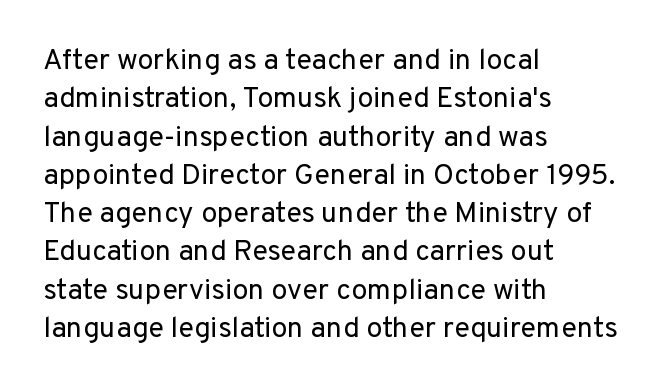
{"serif": "no", "italic": "no", "bold": "no", "weight": "regular", "width": "normal", "stroke_contrast": "low", "x_height": "medium", "monospaced": "no", "underline": "no", "align": "left", "line_spacing": "normal", "line_spacing_ratio": 1.32, "letter_spacing": "normal", "letter_spacing_em": 0.0, "glyph_px": 29}
